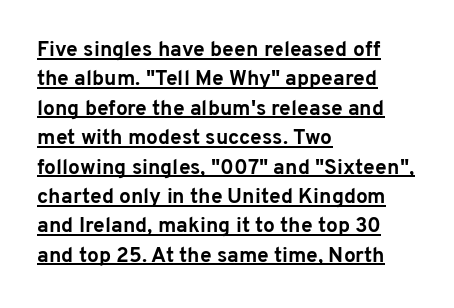
The image shows 21 px bold type, upright; set left-aligned, normal line spacing (1.4x), normal letter spacing, underlined.
